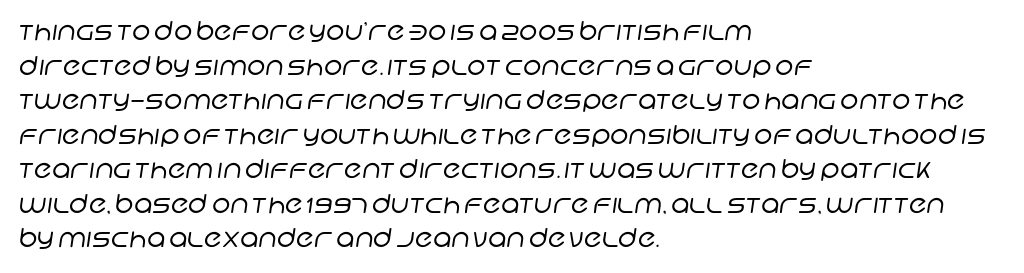
Q: Is the text bold? A: No.
Q: Is the text underlined? A: No.
Q: How is the paragraph aligned? A: Left-aligned.
Q: Is the spacing between letters normal or unusually wide? A: Normal.
Q: Is the spacing between lines tight, normal or loose? A: Normal.
